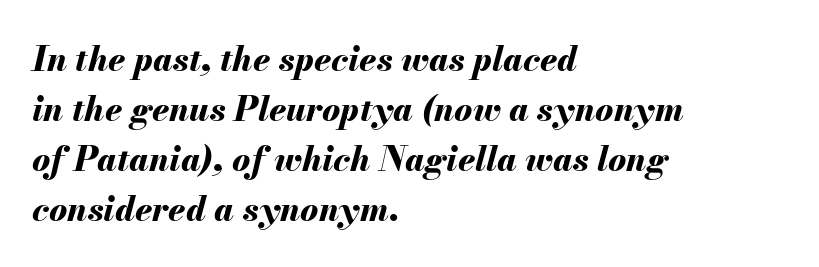
{"italic": "yes", "lean": "right", "slant_degrees": 13, "bold": "yes", "weight": "bold", "width": "normal", "stroke_contrast": "medium", "x_height": "small", "monospaced": "no", "underline": "no", "align": "left", "line_spacing": "normal", "line_spacing_ratio": 1.47, "letter_spacing": "normal", "letter_spacing_em": 0.0, "glyph_px": 34}
